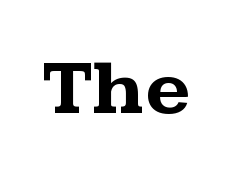
Look at the stroke-to-counter ratio: heavy, a bold. Check under the words: just untouched page. The type family on display is of the serif kind. Note the varied advance widths — an 'i' is clearly narrower than an 'm'.
